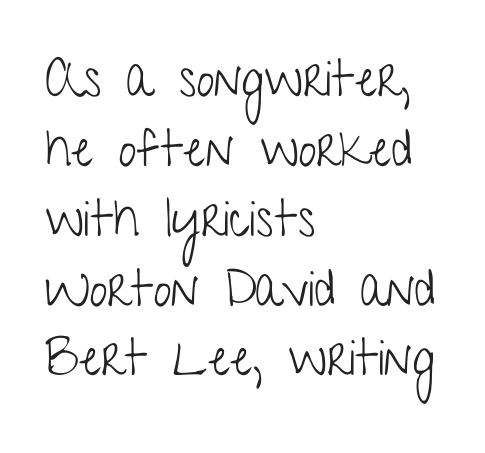
Q: Is the text bold? A: No.
Q: Is the text italic (slanted)? A: No, it is upright.
Q: Is the typeface a serif or a sans-serif typeface? A: Sans-serif.
Q: Is the text underlined? A: No.
Q: How is the paragraph aligned? A: Left-aligned.
Q: Is the spacing between letters normal or unusually wide? A: Normal.
Q: Is the spacing between lines tight, normal or loose? A: Normal.
Q: Width (condensed, normal, or wide)? A: Condensed.
Q: Stroke contrast? A: Low.
Q: x-height? A: Medium.
Q: Monospaced? A: No.
